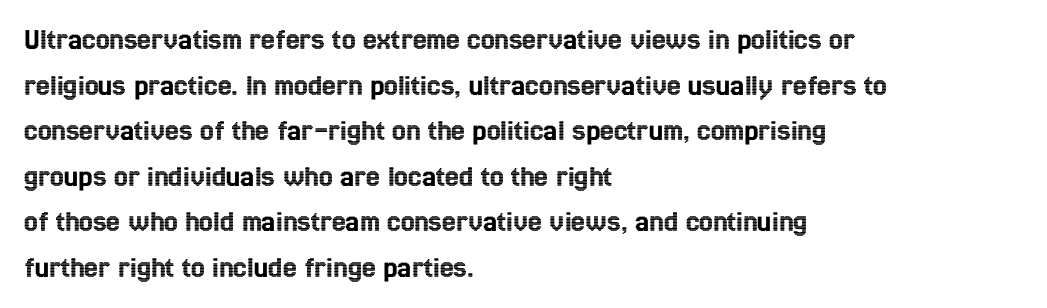
{"italic": "no", "width": "condensed", "x_height": "medium", "monospaced": "no", "underline": "no", "align": "left", "line_spacing": "normal", "line_spacing_ratio": 1.47, "letter_spacing": "normal", "letter_spacing_em": 0.0, "glyph_px": 31}
